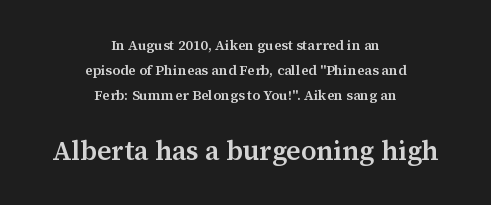
{"italic": "no", "bold": "semi", "underline": "no", "align": "center", "line_spacing_ratio": 1.8, "letter_spacing": "normal", "letter_spacing_em": 0.0, "larger_block": "second", "size_ratio": 1.93, "glyph_px": 27}
